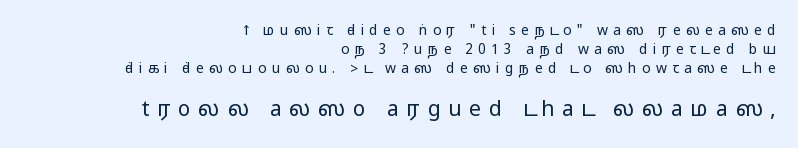
The image shows 21 px text type, upright; set right-aligned, normal line spacing (1.37x), unusually wide letter spacing (+0.37 em), not underlined; the second (bottom) block is 1.5x larger.
